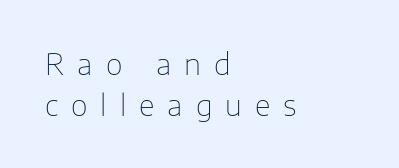
The image shows 29 px thin sans-serif type, upright; set left-aligned, normal line spacing (1.4x), unusually wide letter spacing (+0.45 em), not underlined; low stroke contrast and a medium x-height.
